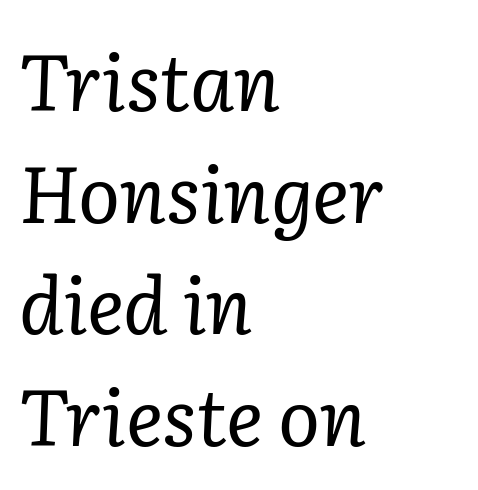
{"serif": "yes", "italic": "yes", "lean": "right", "slant_degrees": 2, "bold": "no", "weight": "regular", "width": "normal", "stroke_contrast": "low", "x_height": "medium", "monospaced": "no", "underline": "no", "align": "left", "line_spacing": "normal", "line_spacing_ratio": 1.43, "letter_spacing": "normal", "letter_spacing_em": 0.0, "glyph_px": 78}
